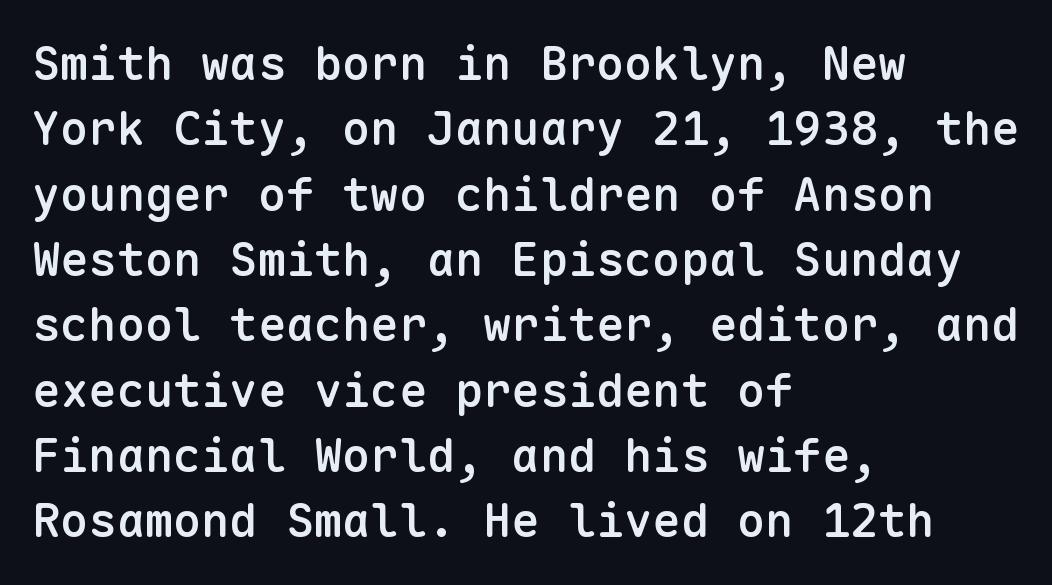
Q: Is the text bold? A: Semi-bold.
Q: Is the text italic (slanted)? A: No, it is upright.
Q: Is the typeface a serif or a sans-serif typeface? A: Sans-serif.
Q: Is the text underlined? A: No.
Q: How is the paragraph aligned? A: Left-aligned.
Q: Is the spacing between letters normal or unusually wide? A: Normal.
Q: Is the spacing between lines tight, normal or loose? A: Normal.
Q: Width (condensed, normal, or wide)? A: Normal.
Q: Stroke contrast? A: Low.
Q: x-height? A: Medium.
Q: Monospaced? A: Yes.
